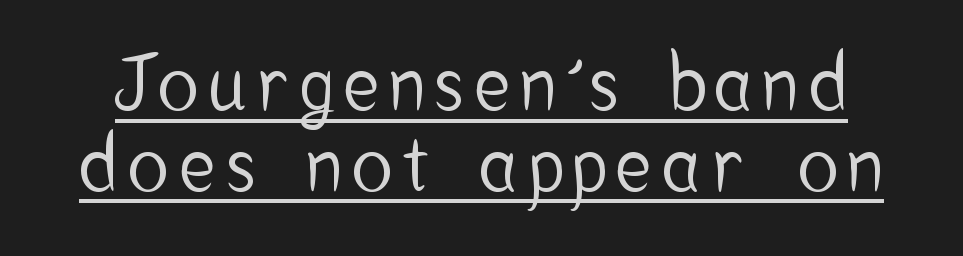
The image shows 76 px condensed sans-serif type, upright; set tight line spacing (1.06x), underlined; low stroke contrast and a medium x-height.
